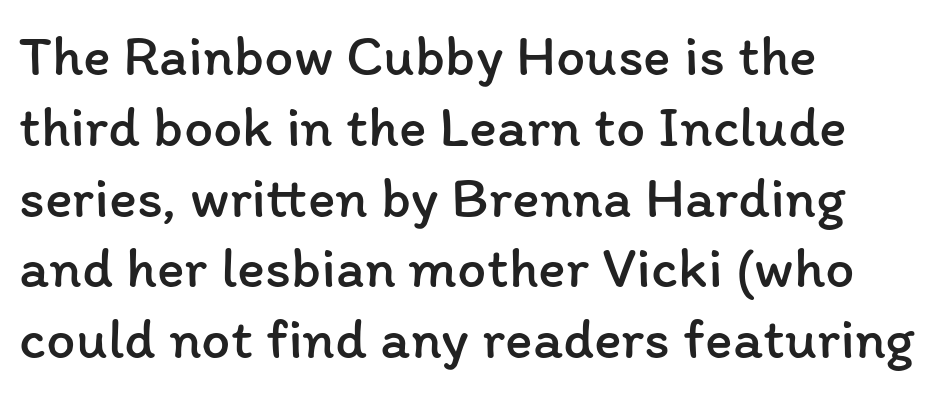
Q: Is the text bold? A: No.
Q: Is the text italic (slanted)? A: No, it is upright.
Q: Is the text underlined? A: No.
Q: How is the paragraph aligned? A: Left-aligned.
Q: Is the spacing between letters normal or unusually wide? A: Normal.
Q: Width (condensed, normal, or wide)? A: Normal.
Q: Stroke contrast? A: Low.
Q: x-height? A: Medium.
Q: Monospaced? A: No.
